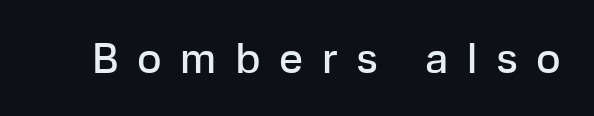
Classification — sans serif. You could only call the tracking loose — the letters float apart. Characters remain perfectly vertical along every line. Descender tails drop into unmarked territory. The strokes are fattened partway — semibold, not bold.
